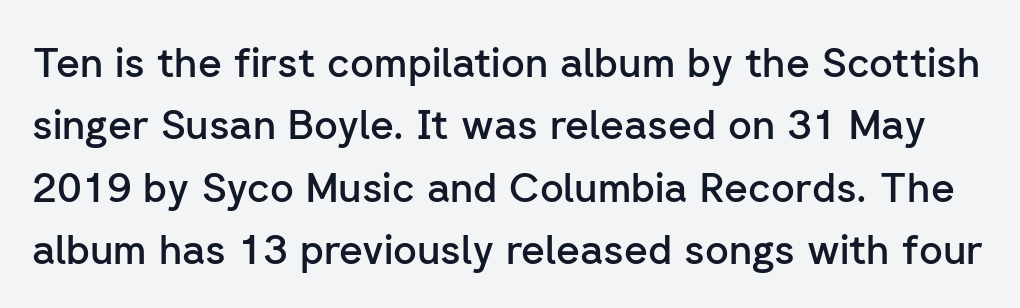
Baseline-to-baseline distance is the conventional proportion of letter height. I'd call this a sans setting — the letters go barefoot. On the weight axis this lands at semibold, roughly 600. The space beneath each line is pristine and unruled. Characters remain perfectly vertical along every line. Tracking value appears to be zero — textbook default spacing.
